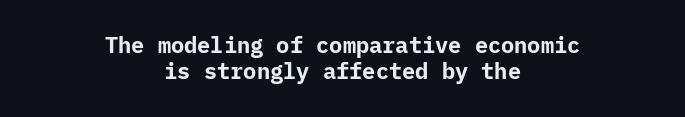
Q: Is the text bold? A: Yes.
Q: Is the text italic (slanted)? A: No, it is upright.
Q: Is the text underlined? A: No.
Q: How is the paragraph aligned? A: Centered.
Q: Is the spacing between letters normal or unusually wide? A: Normal.
